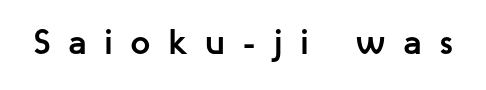
The image shows 36 px semibold sans-serif type, upright; set unusually wide letter spacing (+0.48 em), not underlined; low stroke contrast and a medium x-height.
